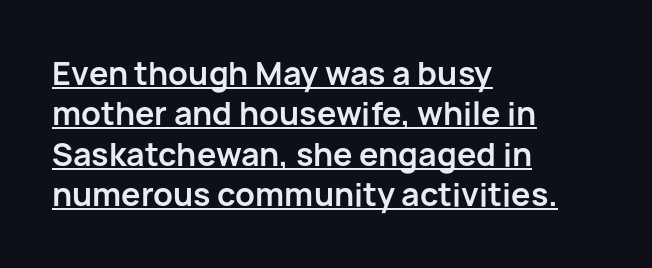
Type style note: lacks serifs. The horizontal fit of the characters is conventional and even. A rule runs beneath these lines of type. Baseline-to-baseline distance is the conventional proportion of letter height.
